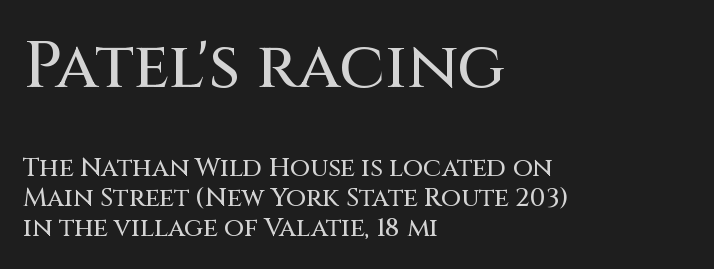
The image shows 65 px sans-serif type, upright; set left-aligned, tight line spacing (1.15x), normal letter spacing, not underlined; the first (top) block is 2.5x larger; medium stroke contrast and a large x-height.
